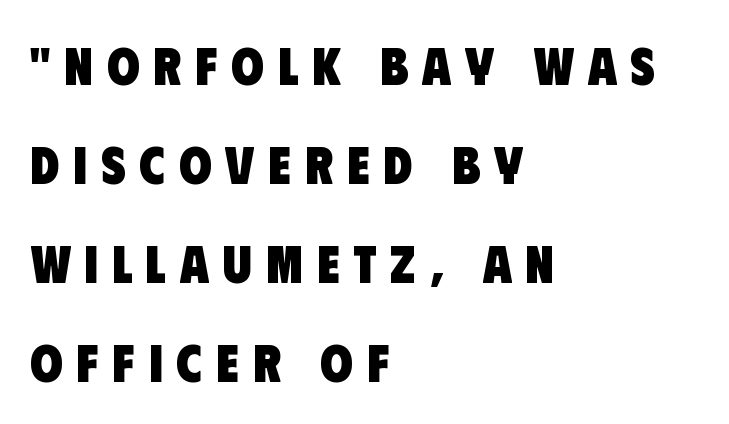
Each word looks stretched out because of the extra space between its letters. Serifs: no, the terminals of the letterforms are clean. Descenders hang freely into open space. One-word summary of the alignment: left. In terms of weight, the rendering is a true, heavy bold. A typesetter would call this proportional, since set widths differ per character.
